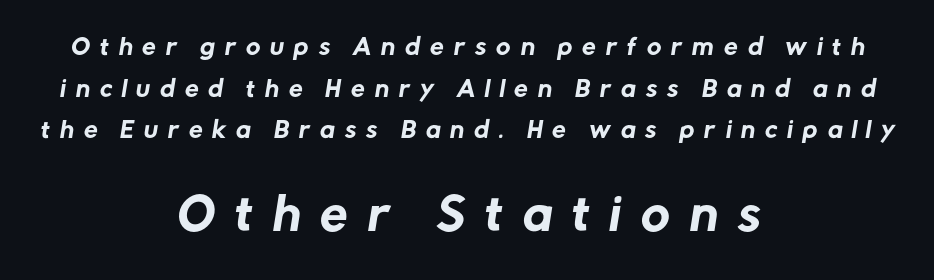
{"serif": "no", "width": "normal", "stroke_contrast": "low", "x_height": "medium", "monospaced": "no", "underline": "no", "align": "center", "line_spacing_ratio": 1.89, "letter_spacing": "wide", "letter_spacing_em": 0.45, "larger_block": "second", "size_ratio": 2.0, "glyph_px": 44}
